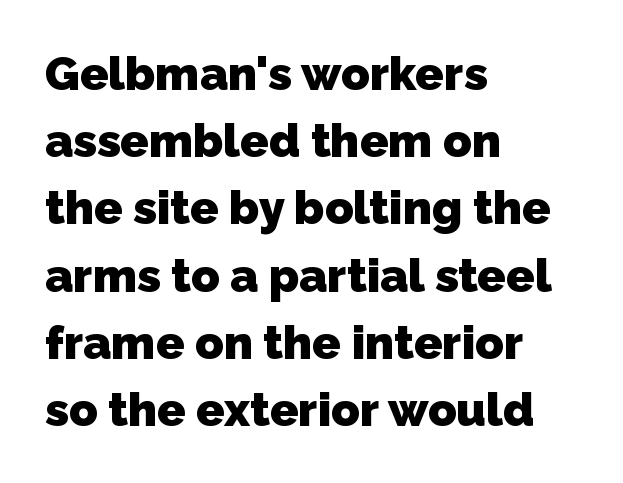
The image shows 47 px heavy sans-serif type; set left-aligned, normal line spacing (1.43x), normal letter spacing, not underlined; low stroke contrast and a medium x-height.
